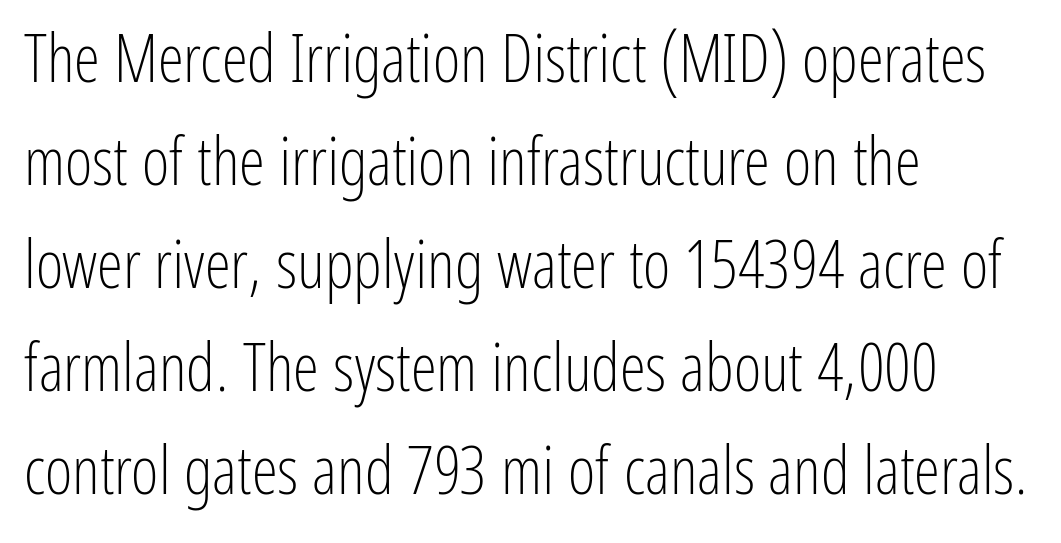
{"serif": "no", "italic": "no", "bold": "no", "weight": "light", "width": "condensed", "stroke_contrast": "low", "x_height": "medium", "monospaced": "no", "underline": "no", "align": "left", "line_spacing": "normal", "line_spacing_ratio": 1.56, "letter_spacing": "normal", "letter_spacing_em": 0.0, "glyph_px": 66}
